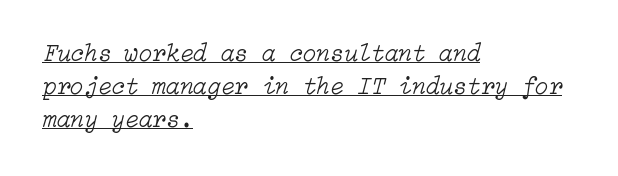
Visually the block forms a straight wall on the left and a jagged coastline on the right. What stands out about the letter spacing? Nothing — it is the standard amount. No letter is thick-stroked: the sample isn't bold. The passage shown leans; its letterforms are oblique. The face used here appears with an underline applied.
